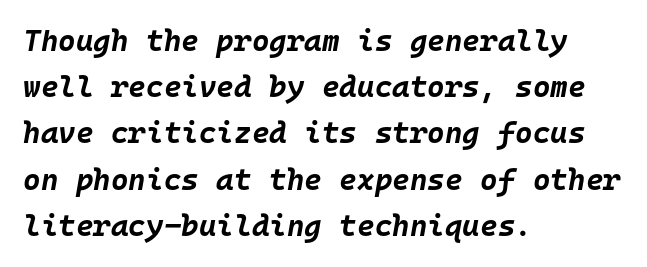
{"italic": "yes", "lean": "right", "slant_degrees": 10, "bold": "yes", "weight": "bold", "width": "normal", "stroke_contrast": "low", "x_height": "large", "monospaced": "yes", "underline": "no", "align": "left", "line_spacing": "normal", "line_spacing_ratio": 1.54, "letter_spacing": "normal", "letter_spacing_em": 0.0, "glyph_px": 30}
